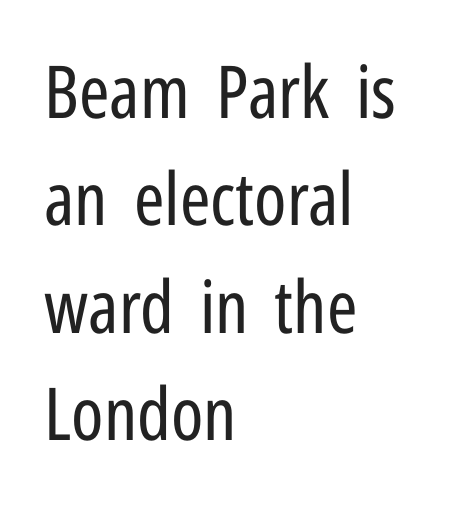
These lines are set flush left with a ragged right edge. Line spacing here is normal. The rendering uses natural spacing where letterforms have individual widths. The strokes are not fattened; the text isn't bold. A clean baseline with only descenders dipping below it. Stroke terminals: plain, sans-serif.
